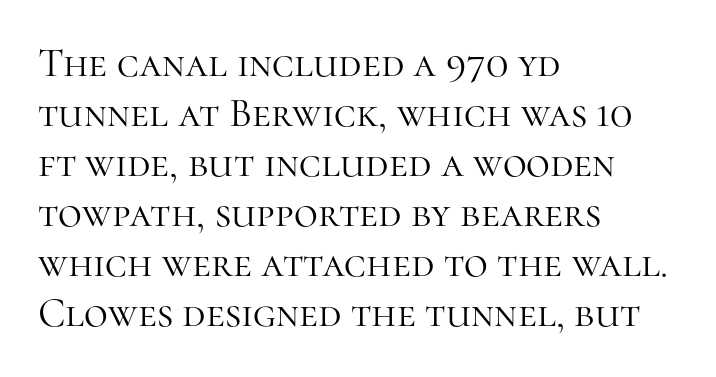
Q: Is the text bold? A: No.
Q: Is the text italic (slanted)? A: No, it is upright.
Q: Is the typeface a serif or a sans-serif typeface? A: Serif.
Q: Is the text underlined? A: No.
Q: How is the paragraph aligned? A: Left-aligned.
Q: Is the spacing between letters normal or unusually wide? A: Normal.
Q: Width (condensed, normal, or wide)? A: Normal.
Q: Stroke contrast? A: High.
Q: x-height? A: Medium.
Q: Monospaced? A: No.
